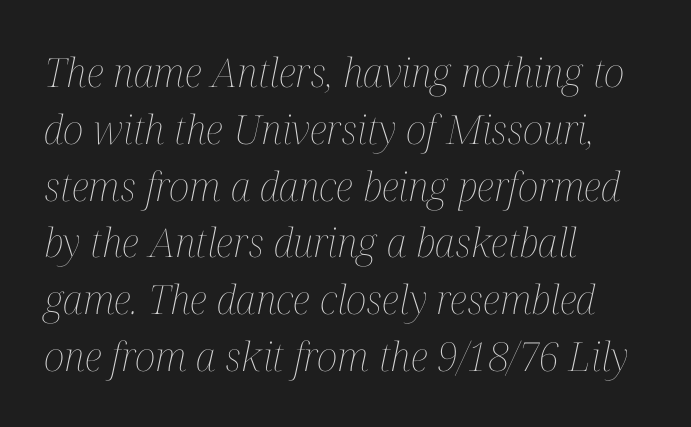
Q: Is the text bold? A: No.
Q: Is the text italic (slanted)? A: Yes, it leans right by about 12 degrees.
Q: Is the text underlined? A: No.
Q: How is the paragraph aligned? A: Left-aligned.
Q: Is the spacing between letters normal or unusually wide? A: Normal.
Q: Is the spacing between lines tight, normal or loose? A: Normal.
Q: Width (condensed, normal, or wide)? A: Condensed.
Q: Stroke contrast? A: Medium.
Q: x-height? A: Medium.
Q: Monospaced? A: No.
